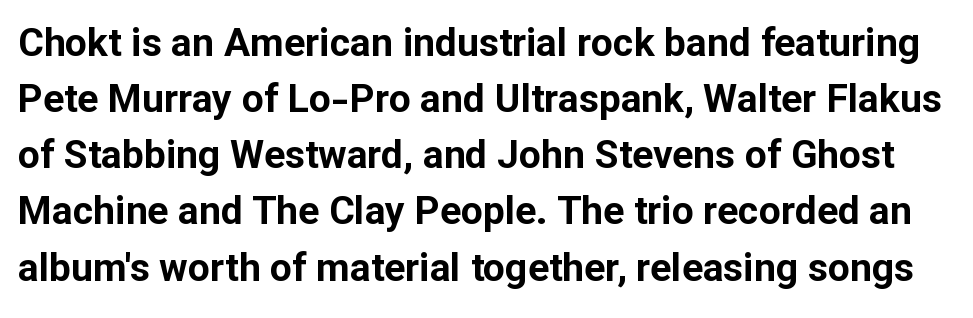
The image shows 39 px bold sans-serif type, upright; set normal line spacing (1.44x), normal letter spacing, not underlined; low stroke contrast and a medium x-height.
